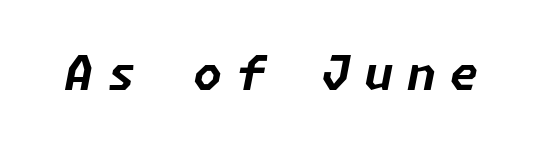
The image shows 47 px bold type, italic (leaning right); set unusually wide letter spacing (+0.29 em), not underlined; low stroke contrast and a medium x-height.
